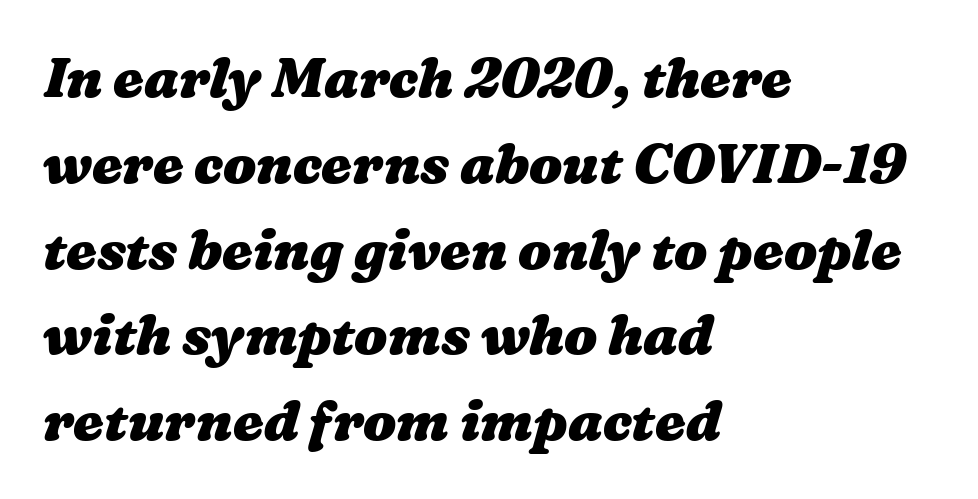
{"bold": "yes", "weight": "heavy", "width": "wide", "stroke_contrast": "medium", "x_height": "medium", "monospaced": "no", "underline": "no", "align": "left", "line_spacing": "normal", "line_spacing_ratio": 1.56, "letter_spacing": "normal", "letter_spacing_em": 0.0, "glyph_px": 55}
